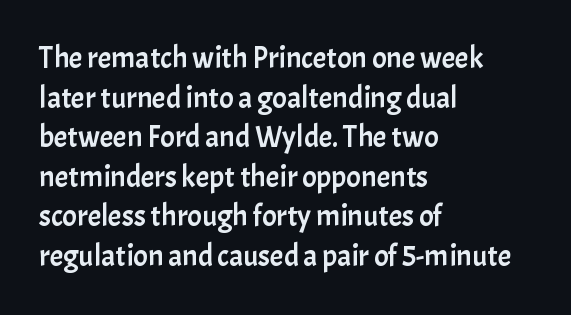
The face used here is proportionally spaced, like ordinary book or web type. A typesetter would mark this as roman, not italic. Grotesque or geometric, the face here clearly has no serifs. Inter-character spacing is left at the font's built-in metrics.
